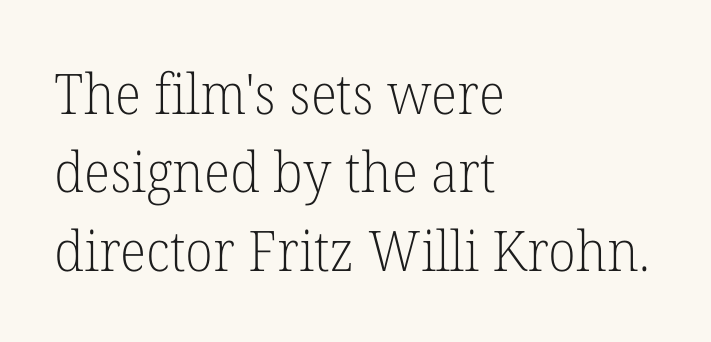
The image shows 56 px light serif type, upright; set left-aligned, normal line spacing (1.4x), normal letter spacing, not underlined; low stroke contrast and a medium x-height.
